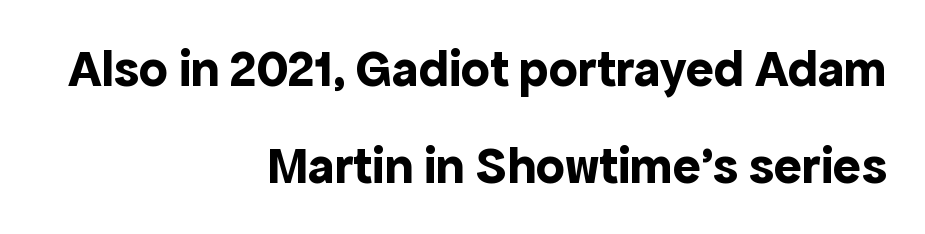
{"serif": "no", "italic": "no", "bold": "yes", "weight": "bold", "width": "normal", "x_height": "medium", "monospaced": "no", "underline": "no", "align": "right", "line_spacing_ratio": 1.86, "letter_spacing": "normal", "letter_spacing_em": 0.0, "glyph_px": 52}
